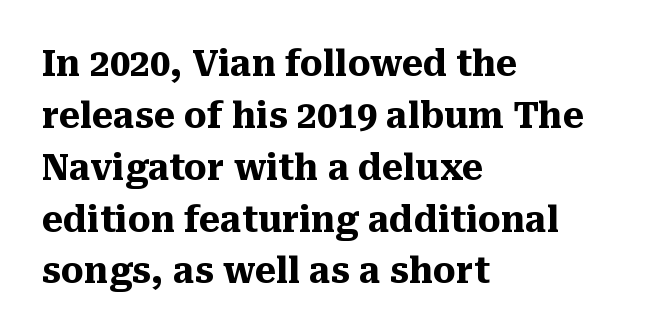
{"serif": "yes", "italic": "no", "bold": "yes", "weight": "heavy", "width": "normal", "stroke_contrast": "medium", "x_height": "medium", "monospaced": "no", "underline": "no", "align": "left", "line_spacing": "normal", "line_spacing_ratio": 1.44, "letter_spacing": "normal", "letter_spacing_em": 0.0, "glyph_px": 36}
